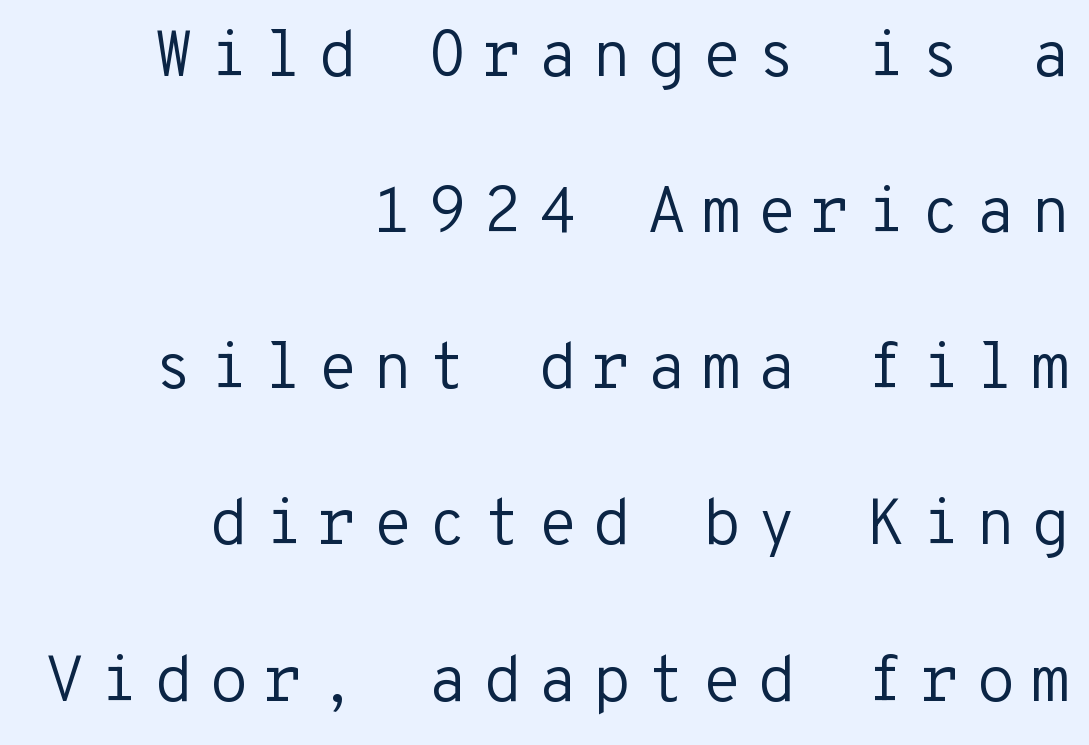
The image shows 64 px regular-weight sans-serif type, upright, monospaced; set right-aligned, loose line spacing (2.44x), unusually wide letter spacing (+0.24 em), not underlined; low stroke contrast and a medium x-height.
